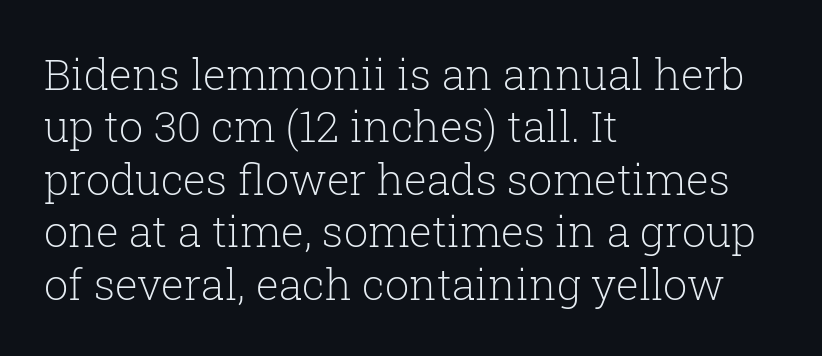
The image shows 43 px light serif type, upright; set left-aligned, line spacing 1.22x, normal letter spacing, not underlined; low stroke contrast and a medium x-height.
